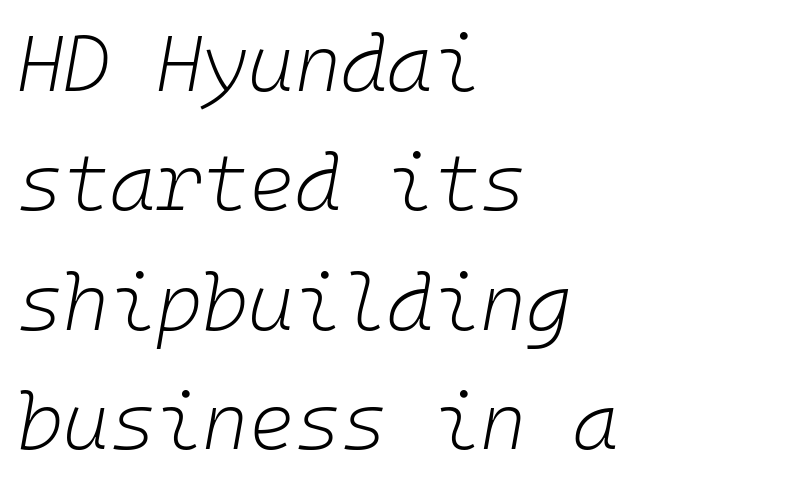
A typesetter would mark this as italic. Think standard paragraph weight, or any step lighter than that. This sample is left-justified, so line endings fall wherever the words run out. A typesetter would call this monospace, since all characters share one set width. The line texture is even and compact thanks to regular tracking.
